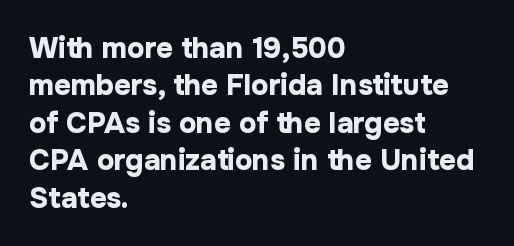
Reading down the block, your eye returns to a fixed left position each line. Vertically, the passage feels balanced, rows spaced as you'd expect. Character widths vary here, with narrow letters taking less room than wide ones. These lines keep a tight, regular rhythm from letter to letter. The typeface chosen for these lines omits serifs. Decoration check: the copy has no underline.
